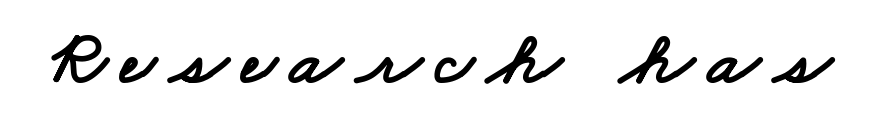
{"serif": "no", "width": "wide", "stroke_contrast": "low", "x_height": "small", "monospaced": "no", "underline": "no", "glyph_px": 76}
